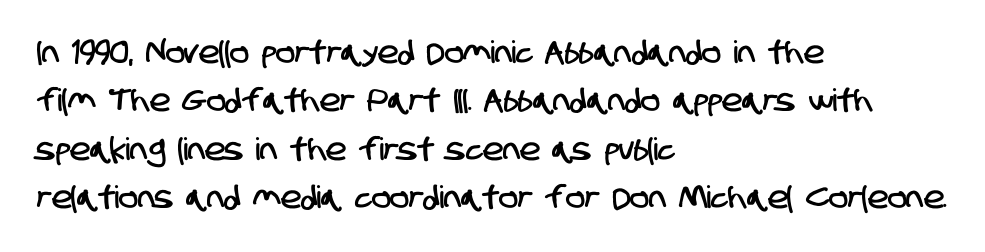
The image shows 31 px condensed sans-serif type; set left-aligned, normal line spacing (1.56x), normal letter spacing, not underlined; low stroke contrast and a large x-height.
